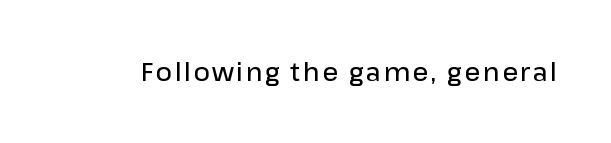
{"italic": "no", "bold": "semi", "underline": "no", "glyph_px": 25}
